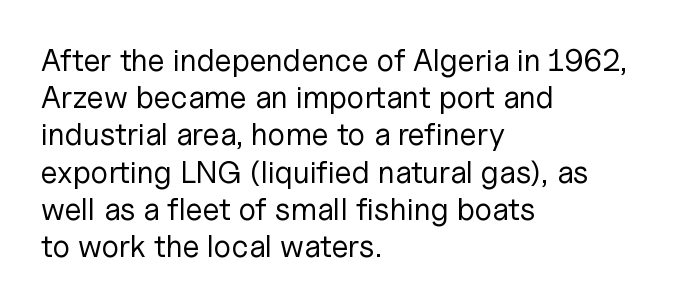
Look at the bottom of the vertical strokes: they stop flat, with no serifs. You can tell it's not italic because the verticals are truly vertical. The passage shown has conventional tracking throughout. Proportional: the letters do not fall into vertical columns. No extra ink here — the face is not bold. The string is rendered with underlining switched off.
